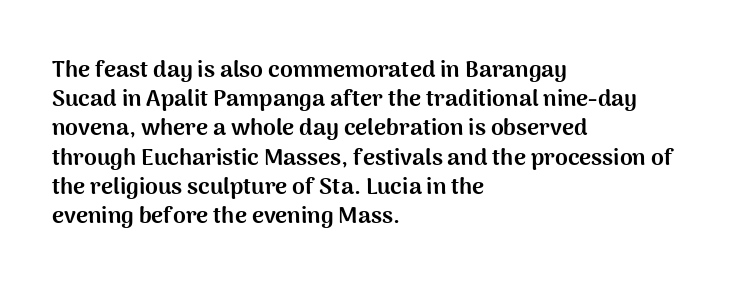
{"italic": "no", "bold": "yes", "underline": "no", "align": "left", "line_spacing": "normal", "line_spacing_ratio": 1.27, "letter_spacing": "normal", "letter_spacing_em": 0.0, "glyph_px": 23}
